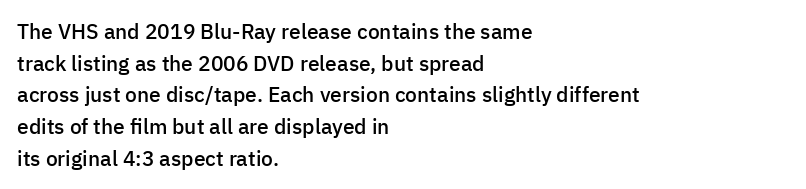
{"italic": "no", "bold": "semi", "underline": "no", "align": "left", "line_spacing": "normal", "line_spacing_ratio": 1.51, "letter_spacing": "normal", "letter_spacing_em": 0.0, "glyph_px": 21}
